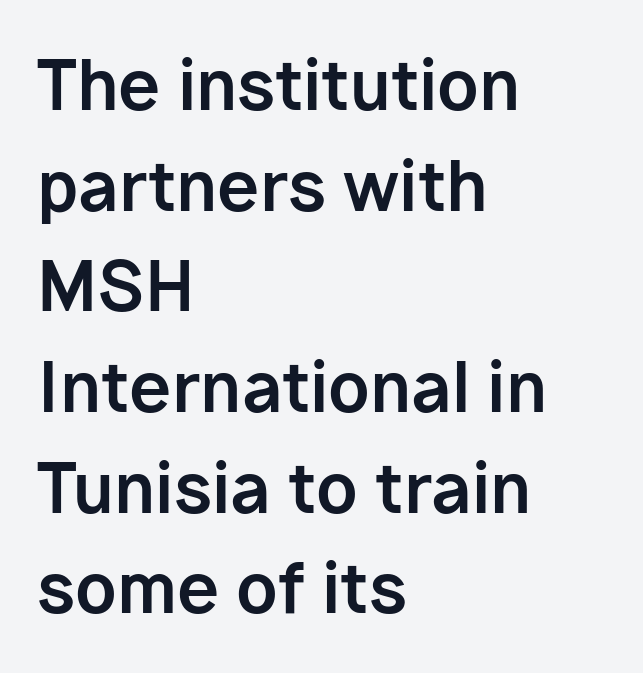
Q: Is the text bold? A: Yes.
Q: Is the text italic (slanted)? A: No, it is upright.
Q: Is the typeface a serif or a sans-serif typeface? A: Sans-serif.
Q: Is the text underlined? A: No.
Q: How is the paragraph aligned? A: Left-aligned.
Q: Is the spacing between letters normal or unusually wide? A: Normal.
Q: Is the spacing between lines tight, normal or loose? A: Normal.
Q: Width (condensed, normal, or wide)? A: Normal.
Q: Stroke contrast? A: Low.
Q: x-height? A: Medium.
Q: Monospaced? A: No.
